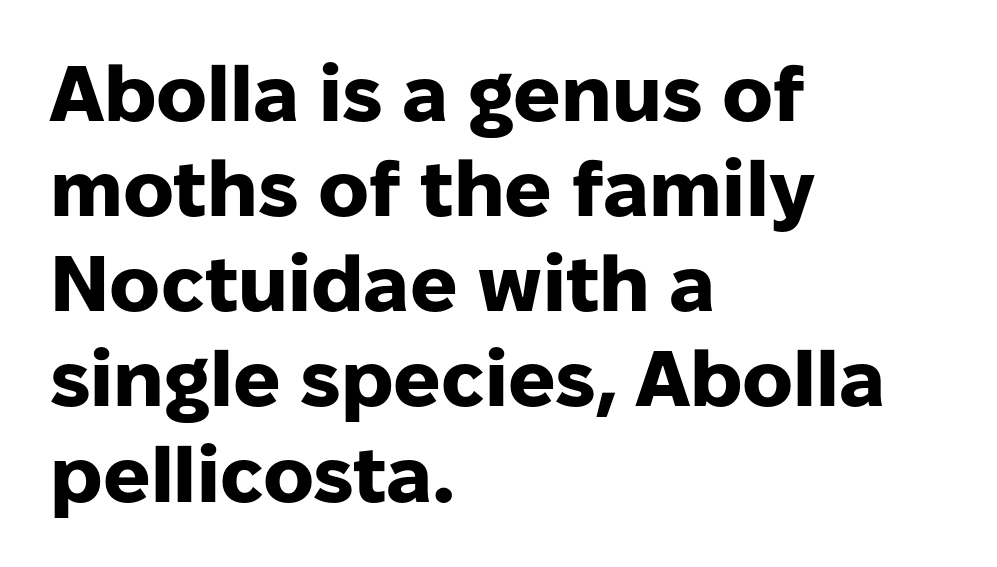
The image shows 78 px heavy sans-serif type, upright; set left-aligned, line spacing 1.22x, normal letter spacing, not underlined; low stroke contrast and a medium x-height.
